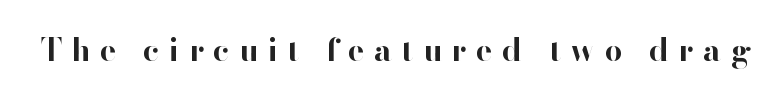
The image shows 31 px bold sans-serif type, upright; set unusually wide letter spacing (+0.31 em), not underlined; high stroke contrast and a small x-height.
